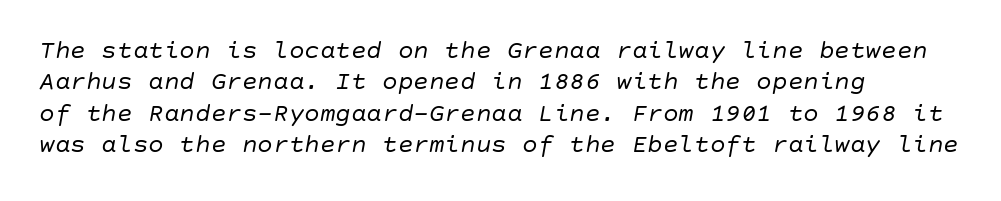
The image shows 26 px text type, italic (leaning right); set left-aligned, line spacing 1.21x, normal letter spacing, not underlined.
